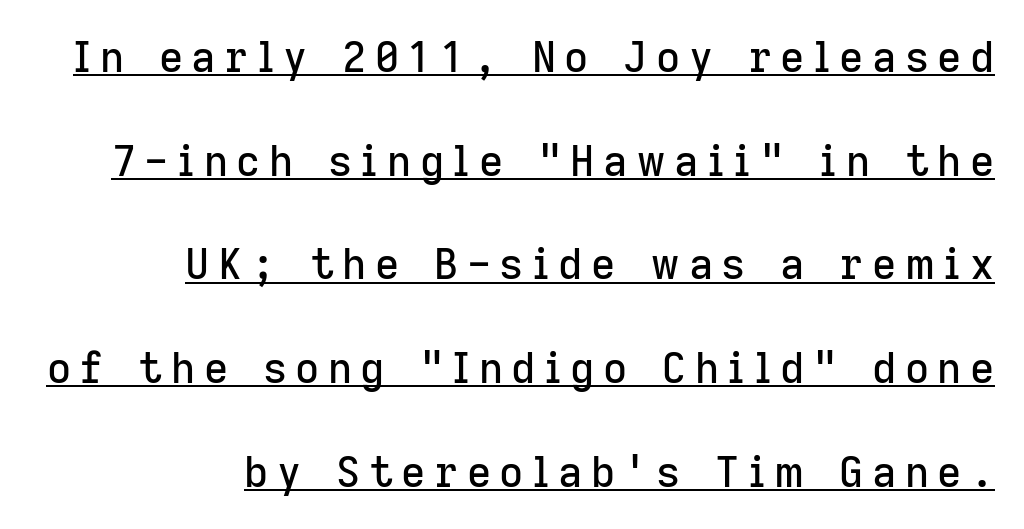
You could not count columns in this text — the font is proportionally spaced. These lines are set flush right with a ragged left edge. This rendering employs a face without finishing strokes, i.e., a sans-serif. A typographer would call this underscored text. A typesetter would call this heavily tracked-out type.
